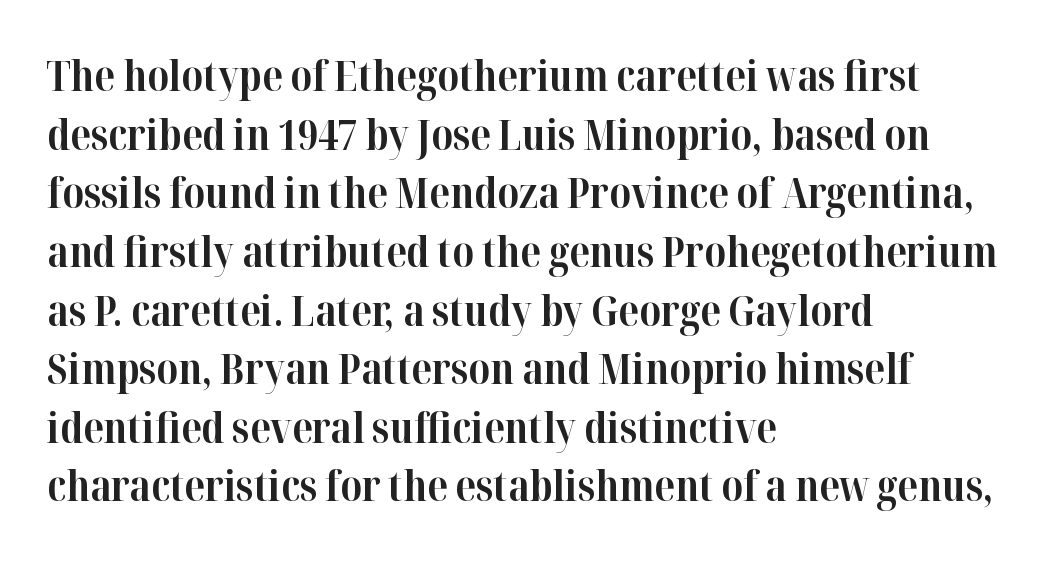
The image shows 41 px bold serif type, upright; set left-aligned, normal line spacing (1.43x), normal letter spacing, not underlined; high stroke contrast and a medium x-height.
